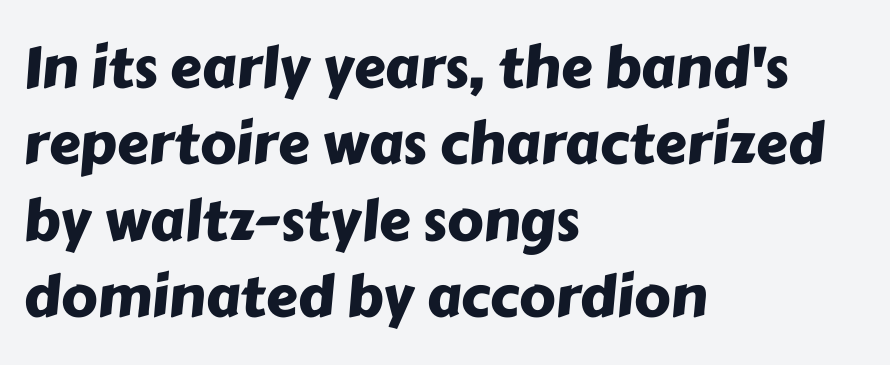
Q: Is the typeface a serif or a sans-serif typeface? A: Sans-serif.
Q: Is the text underlined? A: No.
Q: How is the paragraph aligned? A: Left-aligned.
Q: Is the spacing between letters normal or unusually wide? A: Normal.
Q: Is the spacing between lines tight, normal or loose? A: Normal.
Q: Width (condensed, normal, or wide)? A: Normal.
Q: Stroke contrast? A: Low.
Q: x-height? A: Medium.
Q: Monospaced? A: No.
